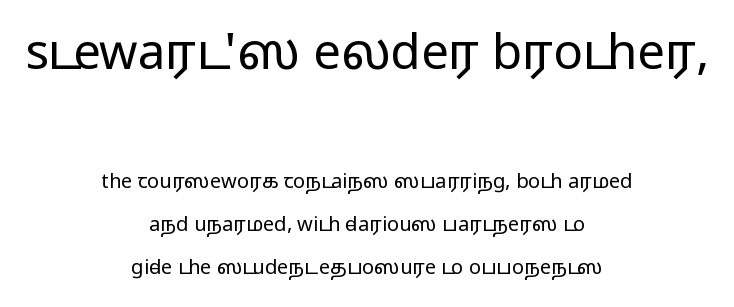
Q: Is the text italic (slanted)? A: No, it is upright.
Q: Is the typeface a serif or a sans-serif typeface? A: Sans-serif.
Q: Is the text underlined? A: No.
Q: How is the paragraph aligned? A: Centered.
Q: Is the spacing between letters normal or unusually wide? A: Normal.
Q: Is the spacing between lines tight, normal or loose? A: Loose.
Q: Which block of text is set in a larger size, the first (top) or the second (bottom)? A: The first (top) one.
Q: Width (condensed, normal, or wide)? A: Wide.
Q: Stroke contrast? A: Medium.
Q: Monospaced? A: No.
